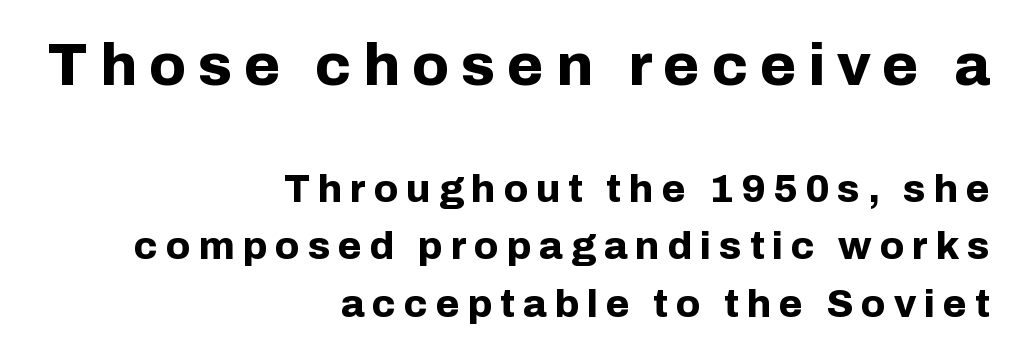
Varying glyph widths throughout — classic text-font behaviour. Compared with typical paragraphs, the rows here are spaced about the same. What kind of face is this? One without serifs — a sans. Plenty of ink on the page — the face is bold. This rendering features lettering with no underline.
